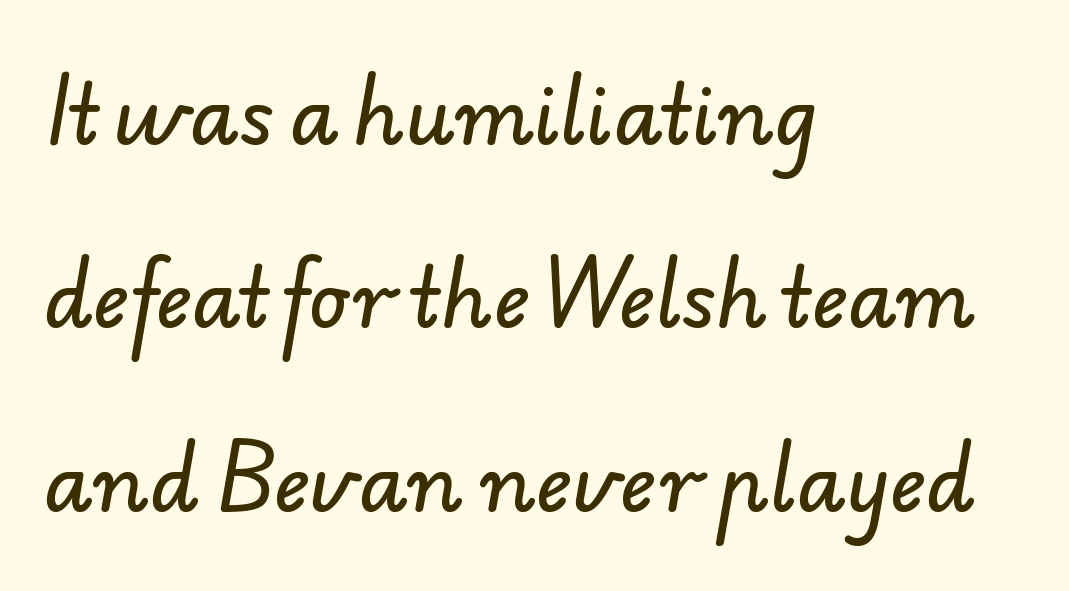
Horizontal alignment here is leftward, the default for most running prose. The strip under each line holds only bare page. Do the characters align in a grid? No, the font is proportional. Students, note that the glyphs here touch the page at normal intervals.
